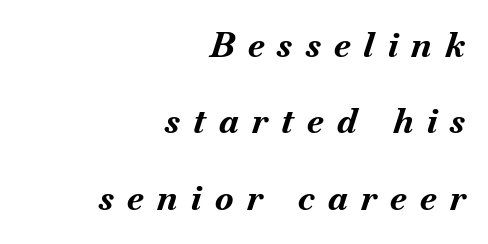
Q: Is the text bold? A: Yes.
Q: Is the text italic (slanted)? A: Yes, it leans right by about 18 degrees.
Q: Is the text underlined? A: No.
Q: How is the paragraph aligned? A: Right-aligned.
Q: Is the spacing between letters normal or unusually wide? A: Unusually wide.
Q: Is the spacing between lines tight, normal or loose? A: Loose.
Q: Width (condensed, normal, or wide)? A: Normal.
Q: Stroke contrast? A: Medium.
Q: x-height? A: Small.
Q: Monospaced? A: No.
